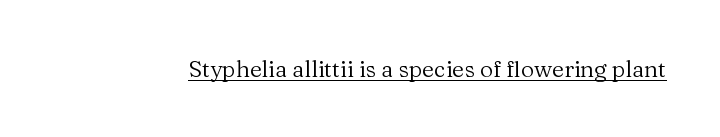
{"italic": "no", "bold": "no", "underline": "yes", "letter_spacing": "normal", "letter_spacing_em": 0.0, "glyph_px": 23}
